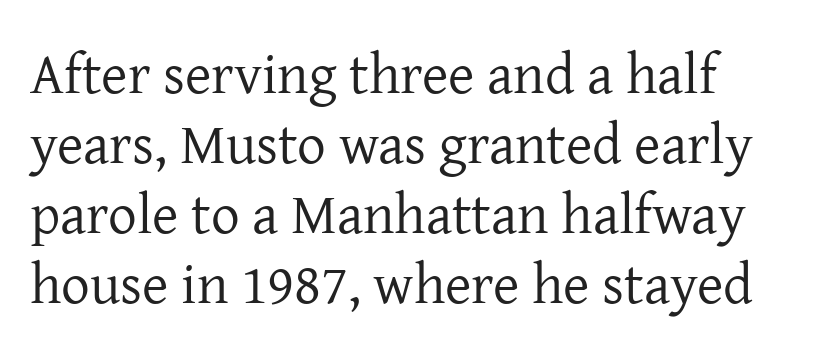
Q: Is the text bold? A: No.
Q: Is the text italic (slanted)? A: No, it is upright.
Q: Is the typeface a serif or a sans-serif typeface? A: Serif.
Q: Is the text underlined? A: No.
Q: Is the spacing between letters normal or unusually wide? A: Normal.
Q: Width (condensed, normal, or wide)? A: Normal.
Q: Stroke contrast? A: Low.
Q: x-height? A: Medium.
Q: Monospaced? A: No.
